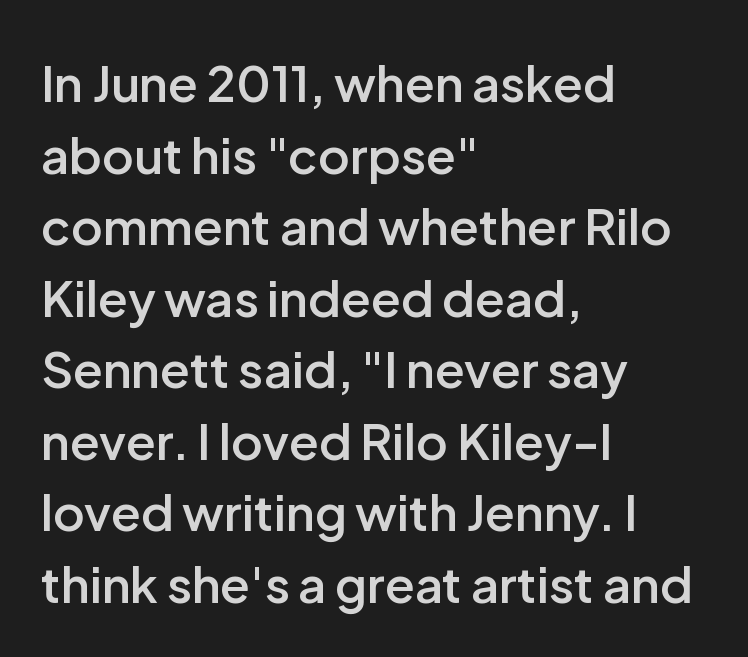
Q: Is the text bold? A: Semi-bold.
Q: Is the text italic (slanted)? A: No, it is upright.
Q: Is the typeface a serif or a sans-serif typeface? A: Sans-serif.
Q: Is the text underlined? A: No.
Q: How is the paragraph aligned? A: Left-aligned.
Q: Is the spacing between letters normal or unusually wide? A: Normal.
Q: Is the spacing between lines tight, normal or loose? A: Normal.
Q: Width (condensed, normal, or wide)? A: Normal.
Q: Stroke contrast? A: Low.
Q: x-height? A: Medium.
Q: Monospaced? A: No.
